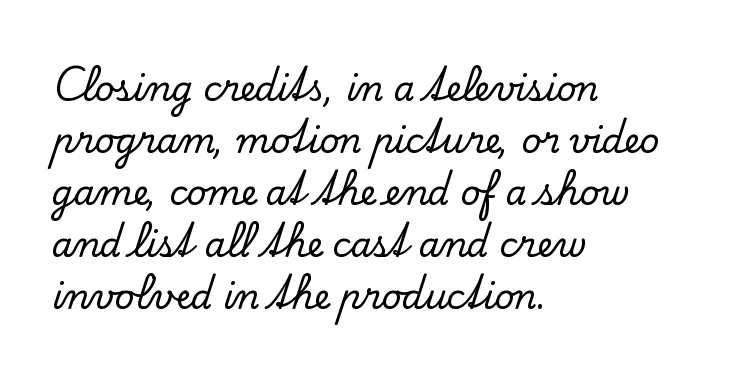
The image shows 34 px serif type; set left-aligned, normal line spacing (1.53x), normal letter spacing, not underlined; low stroke contrast and a small x-height.
